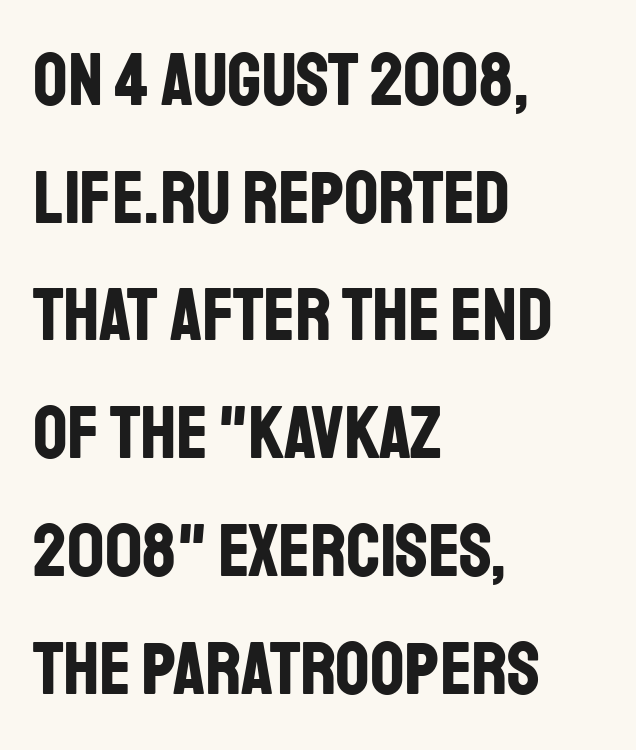
Q: Is the text bold? A: Yes.
Q: Is the text italic (slanted)? A: No, it is upright.
Q: Is the typeface a serif or a sans-serif typeface? A: Sans-serif.
Q: Is the text underlined? A: No.
Q: How is the paragraph aligned? A: Left-aligned.
Q: Is the spacing between letters normal or unusually wide? A: Normal.
Q: Is the spacing between lines tight, normal or loose? A: Normal.
Q: Width (condensed, normal, or wide)? A: Condensed.
Q: Stroke contrast? A: Low.
Q: x-height? A: Large.
Q: Monospaced? A: No.
